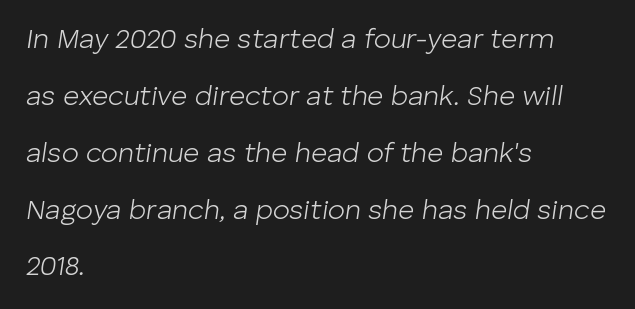
These lines are rendered in a variable-pitch font. The line texture is even and compact thanks to regular tracking. Interline gaps are noticeably wide in this sample. The letterforms sit at book weight or below. This rendering features lettering with no underline. These lines are set flush left with a ragged right edge.
